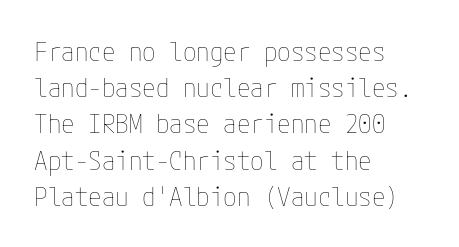
Q: Is the text bold? A: No.
Q: Is the text italic (slanted)? A: No, it is upright.
Q: Is the text underlined? A: No.
Q: How is the paragraph aligned? A: Left-aligned.
Q: Is the spacing between letters normal or unusually wide? A: Normal.
Q: Is the spacing between lines tight, normal or loose? A: Normal.
